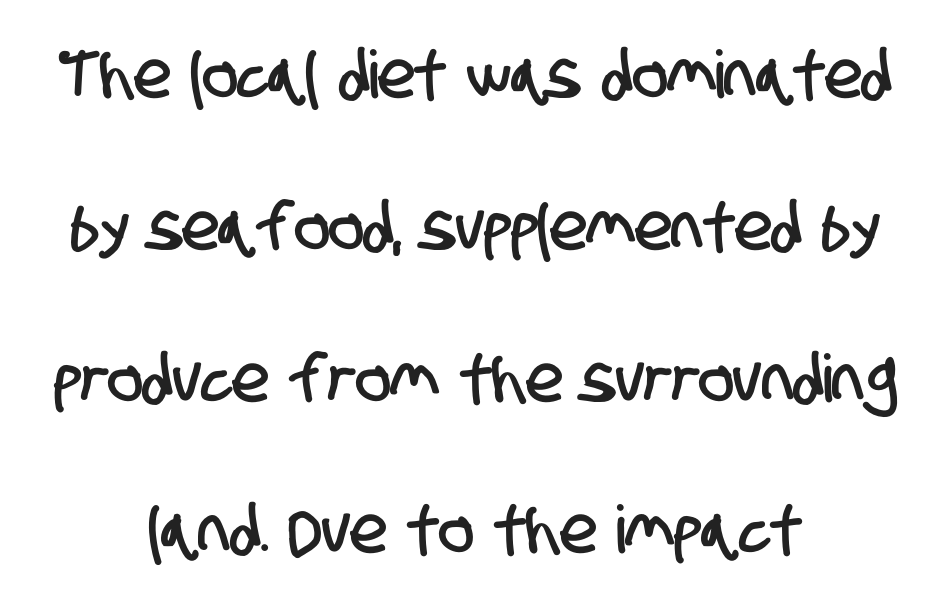
The image shows 66 px condensed sans-serif type; set centered, loose line spacing (2.3x), normal letter spacing, not underlined; low stroke contrast and a large x-height.
